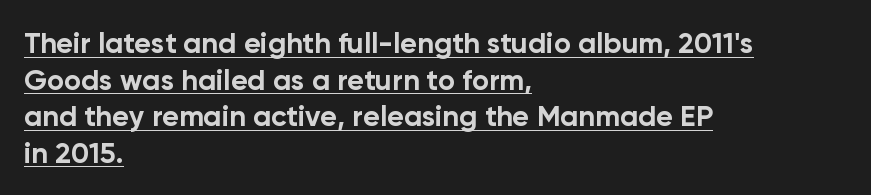
Q: Is the text bold? A: Yes.
Q: Is the text italic (slanted)? A: No, it is upright.
Q: Is the typeface a serif or a sans-serif typeface? A: Sans-serif.
Q: Is the text underlined? A: Yes.
Q: How is the paragraph aligned? A: Left-aligned.
Q: Is the spacing between letters normal or unusually wide? A: Normal.
Q: Is the spacing between lines tight, normal or loose? A: Normal.
Q: Width (condensed, normal, or wide)? A: Normal.
Q: Stroke contrast? A: Low.
Q: x-height? A: Medium.
Q: Monospaced? A: No.
